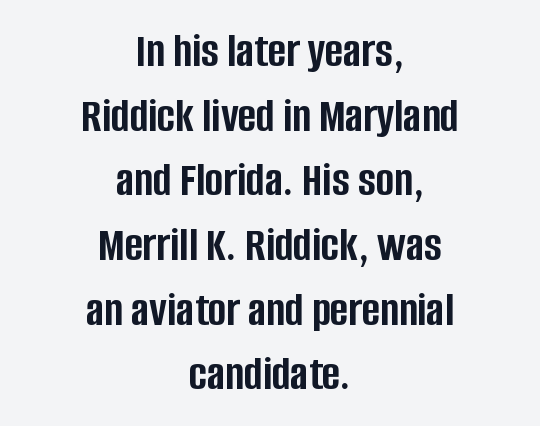
{"serif": "no", "italic": "no", "bold": "yes", "weight": "semibold", "width": "condensed", "stroke_contrast": "low", "x_height": "large", "monospaced": "no", "underline": "no", "align": "center", "line_spacing": "normal", "line_spacing_ratio": 1.32, "letter_spacing": "normal", "letter_spacing_em": 0.0, "glyph_px": 49}
